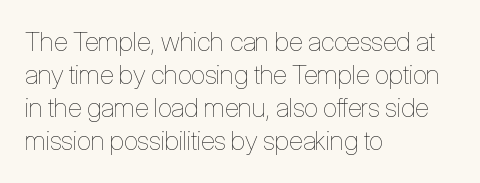
{"italic": "no", "bold": "no", "underline": "no", "align": "left", "line_spacing": "normal", "line_spacing_ratio": 1.27, "letter_spacing": "normal", "letter_spacing_em": 0.0, "glyph_px": 26}
